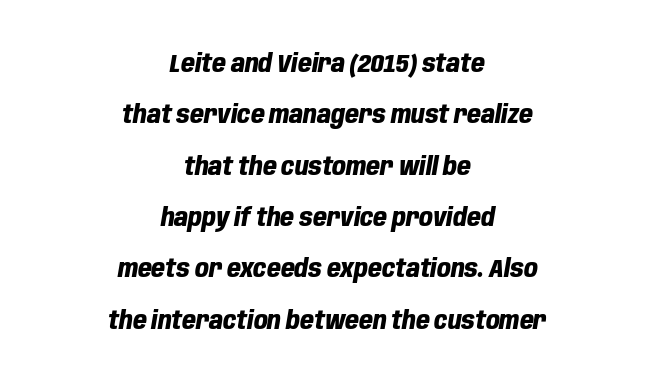
Q: Is the text bold? A: Yes.
Q: Is the text italic (slanted)? A: Yes, it leans right by about 10 degrees.
Q: Is the text underlined? A: No.
Q: How is the paragraph aligned? A: Centered.
Q: Is the spacing between letters normal or unusually wide? A: Normal.
Q: Is the spacing between lines tight, normal or loose? A: Loose.
